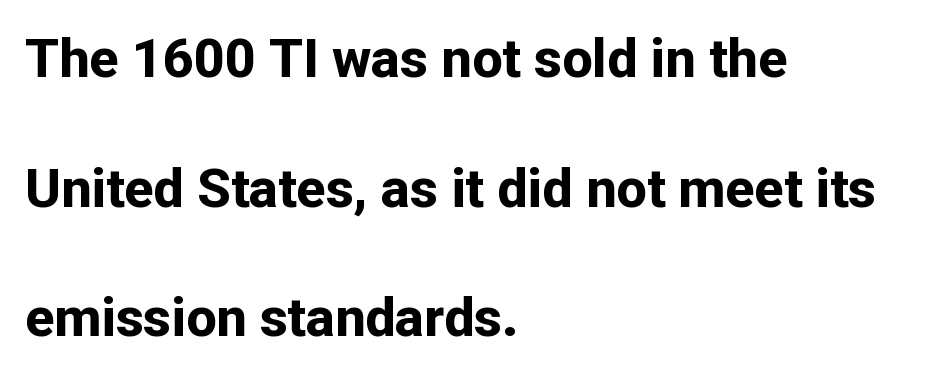
{"serif": "no", "italic": "no", "bold": "yes", "weight": "bold", "width": "normal", "stroke_contrast": "low", "x_height": "medium", "monospaced": "no", "underline": "no", "align": "left", "line_spacing": "loose", "line_spacing_ratio": 2.4, "letter_spacing": "normal", "letter_spacing_em": 0.0, "glyph_px": 54}
